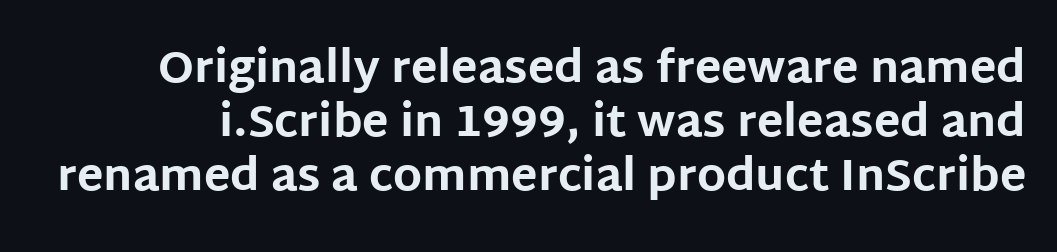
Rule under the text: the space is simply empty. Examine the stroke ends and you'll find no serifs. The passage shown is emphatically bold. A roman cut, with each character standing at attention. Does extra space separate the letters? No, they use regular spacing.
